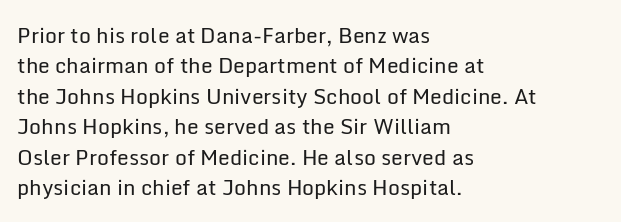
The image shows 21 px text type, upright; set left-aligned, normal line spacing (1.45x), normal letter spacing, not underlined.
